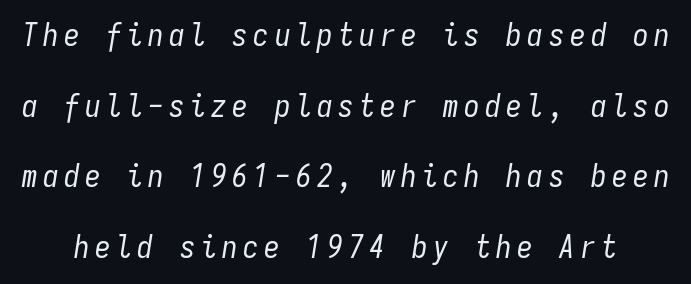
Q: Is the text bold? A: No.
Q: Is the text italic (slanted)? A: Yes, it leans right by about 9 degrees.
Q: Is the text underlined? A: No.
Q: Is the spacing between lines tight, normal or loose? A: Loose.
Q: Width (condensed, normal, or wide)? A: Condensed.
Q: Stroke contrast? A: Low.
Q: x-height? A: Medium.
Q: Monospaced? A: Yes.
